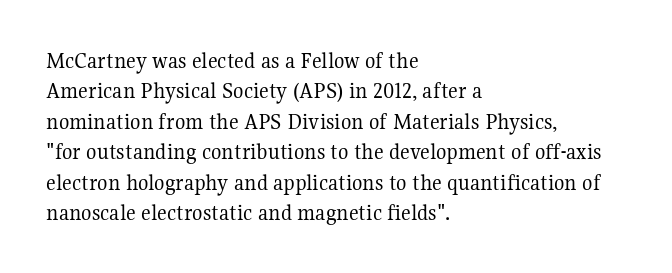
The image shows 24 px text type, upright; set left-aligned, normal line spacing (1.27x), normal letter spacing, not underlined.
